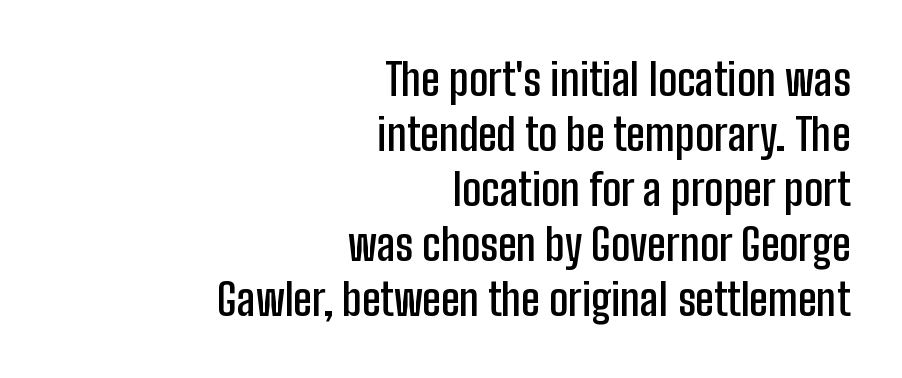
Q: Is the text bold? A: Semi-bold.
Q: Is the text italic (slanted)? A: No, it is upright.
Q: Is the typeface a serif or a sans-serif typeface? A: Sans-serif.
Q: Is the text underlined? A: No.
Q: How is the paragraph aligned? A: Right-aligned.
Q: Is the spacing between letters normal or unusually wide? A: Normal.
Q: Is the spacing between lines tight, normal or loose? A: Normal.
Q: Width (condensed, normal, or wide)? A: Condensed.
Q: Stroke contrast? A: Low.
Q: x-height? A: Medium.
Q: Monospaced? A: No.
